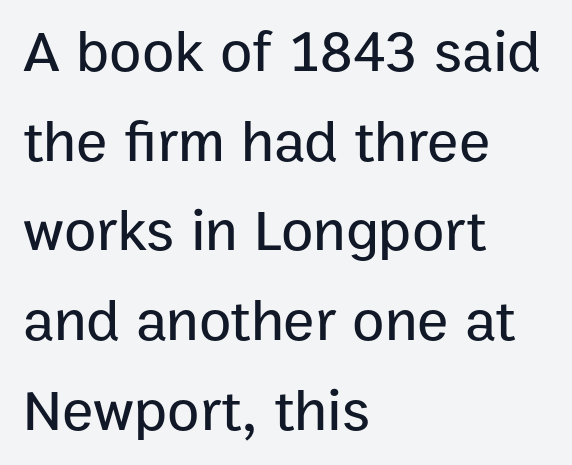
Q: Is the text italic (slanted)? A: No, it is upright.
Q: Is the typeface a serif or a sans-serif typeface? A: Sans-serif.
Q: Is the text underlined? A: No.
Q: How is the paragraph aligned? A: Left-aligned.
Q: Is the spacing between letters normal or unusually wide? A: Normal.
Q: Is the spacing between lines tight, normal or loose? A: Normal.
Q: Width (condensed, normal, or wide)? A: Normal.
Q: Stroke contrast? A: Low.
Q: x-height? A: Medium.
Q: Monospaced? A: No.
